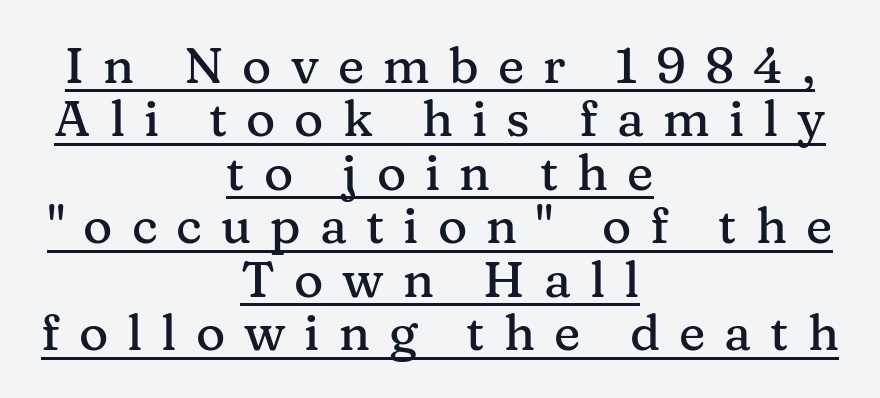
Varying glyph widths throughout — classic text-font behaviour. Is this a sans? No — the strokes have serifs. Each new line begins almost immediately beneath the previous one. Horizontally, the lines are justified to the midpoint only. Students, note that the glyphs here are deliberately spaced far apart.
